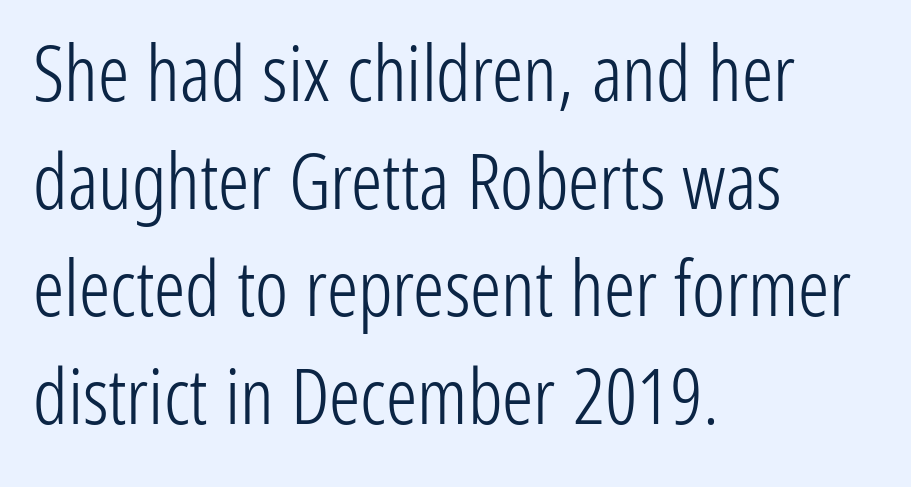
The image shows 78 px light, condensed sans-serif type, upright; set left-aligned, normal line spacing (1.38x), normal letter spacing, not underlined; low stroke contrast and a medium x-height.
